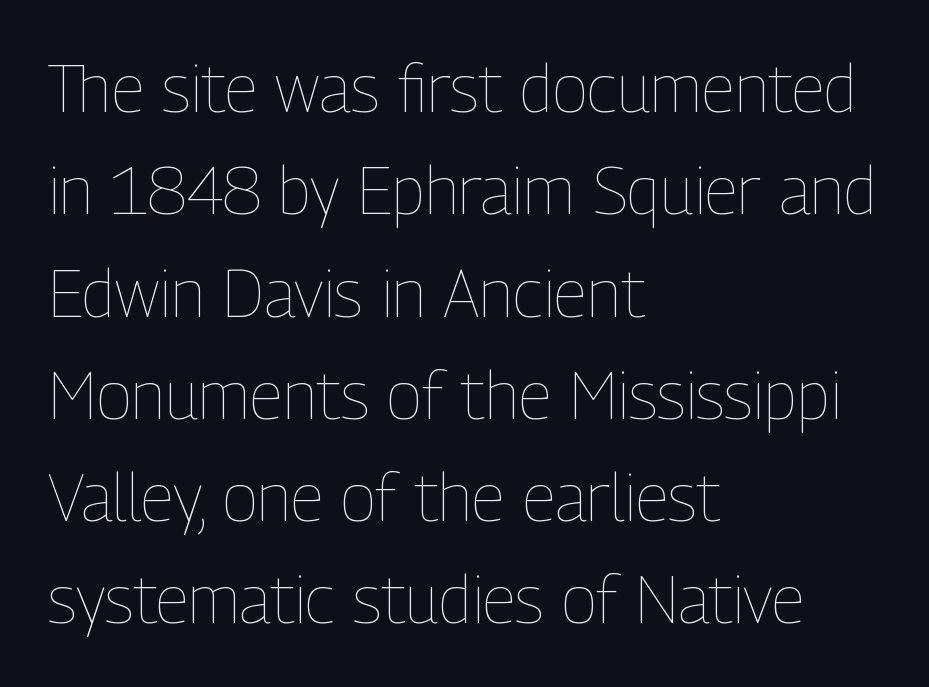
Q: Is the text bold? A: No.
Q: Is the text italic (slanted)? A: No, it is upright.
Q: Is the text underlined? A: No.
Q: How is the paragraph aligned? A: Left-aligned.
Q: Is the spacing between letters normal or unusually wide? A: Normal.
Q: Is the spacing between lines tight, normal or loose? A: Normal.
Q: Width (condensed, normal, or wide)? A: Condensed.
Q: Stroke contrast? A: Low.
Q: x-height? A: Medium.
Q: Monospaced? A: No.
